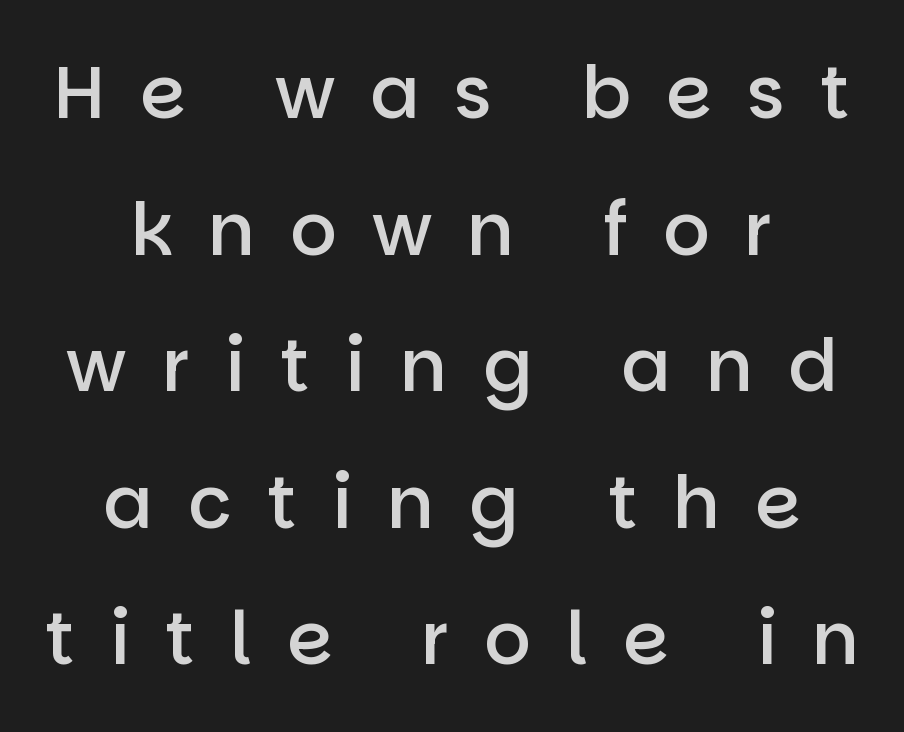
The image shows 73 px semibold sans-serif type, upright; set centered, line spacing 1.87x, unusually wide letter spacing (+0.48 em), not underlined; low stroke contrast and a large x-height.
